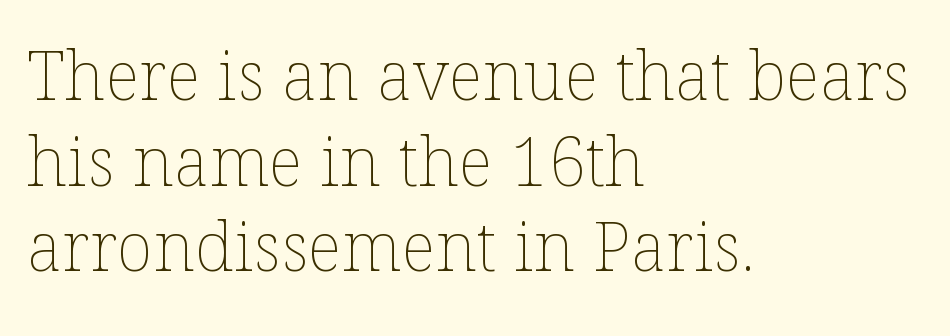
The image shows 68 px thin type, upright; set left-aligned, normal line spacing (1.26x), normal letter spacing, not underlined; low stroke contrast and a medium x-height.
